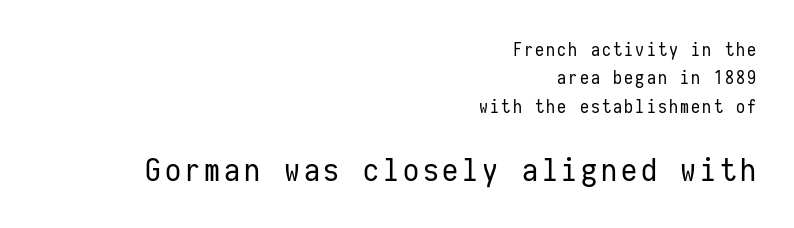
Check under the words: just untouched page. Is this a sans? Yes — the strokes have no serifs. Where is the straight margin? On the right. You could count columns in this text — the font is strictly monospaced. The axis of the letterforms is exactly vertical.
